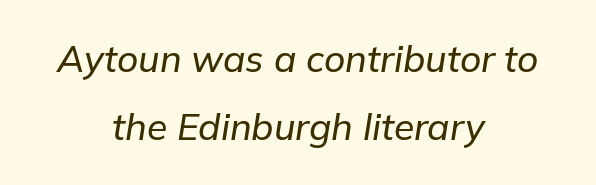
{"italic": "yes", "lean": "right", "slant_degrees": 9, "width": "normal", "stroke_contrast": "low", "x_height": "medium", "monospaced": "no", "underline": "no", "align": "center", "line_spacing_ratio": 1.85, "letter_spacing": "normal", "letter_spacing_em": 0.0, "glyph_px": 37}
